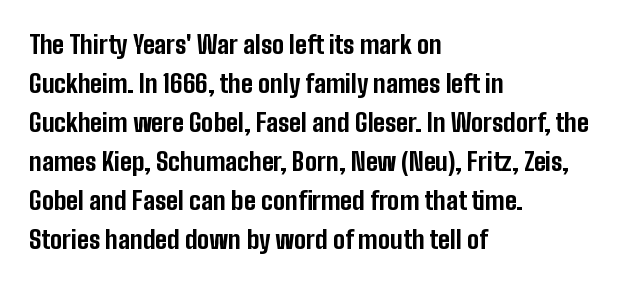
The image shows 25 px bold type, upright; set left-aligned, normal line spacing (1.56x), normal letter spacing, not underlined.
